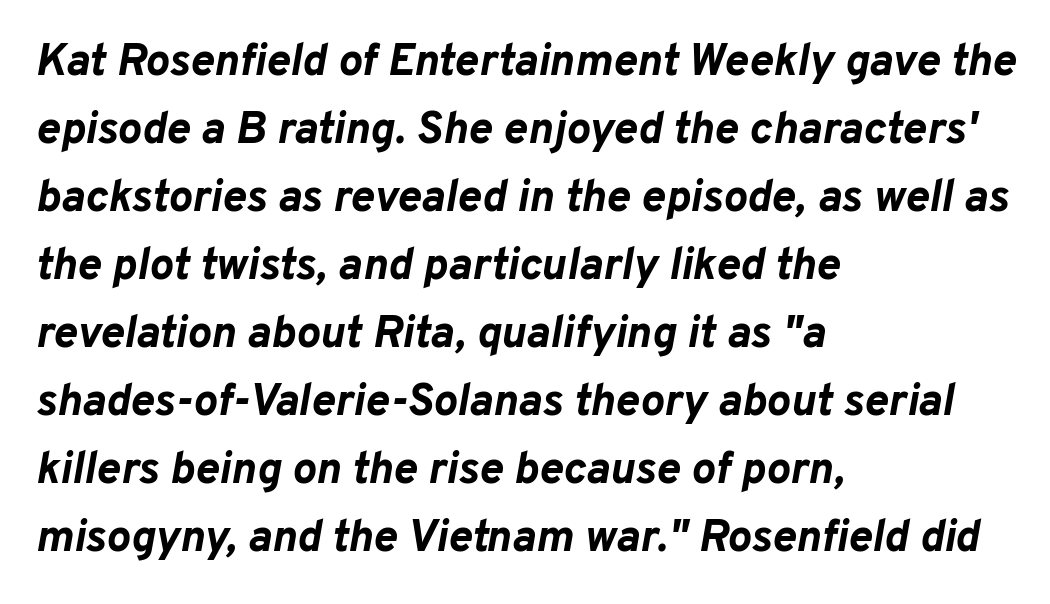
{"italic": "yes", "lean": "right", "slant_degrees": 10, "bold": "yes", "weight": "bold", "width": "normal", "stroke_contrast": "low", "x_height": "medium", "monospaced": "no", "underline": "no", "align": "left", "line_spacing": "normal", "line_spacing_ratio": 1.51, "letter_spacing": "normal", "letter_spacing_em": 0.0, "glyph_px": 45}
